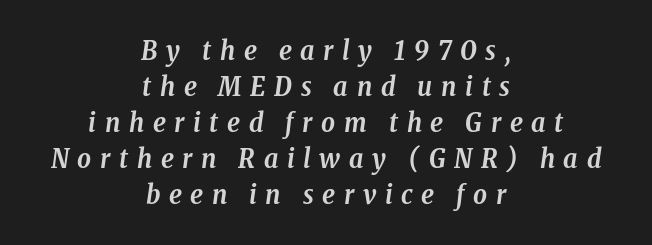
Italic: yes, the glyphs are oblique. Layout note: lines centered. How would I describe the line gaps? Plain and ordinary. The passage shown is not underscored anywhere. You could only call the tracking loose — the letters float apart.
